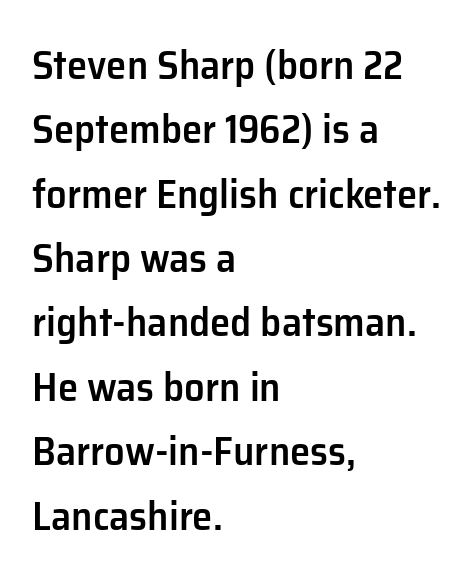
Looks like regular typesetting: each glyph gets only the width it needs. The string is rendered with underlining switched off. The tracking reads as untouched default to a designer's eye. This is the in-between weight designers call semibold or demi. Vertically, the passage feels balanced, rows spaced as you'd expect. You can tell it's not italic because the verticals are truly vertical.
